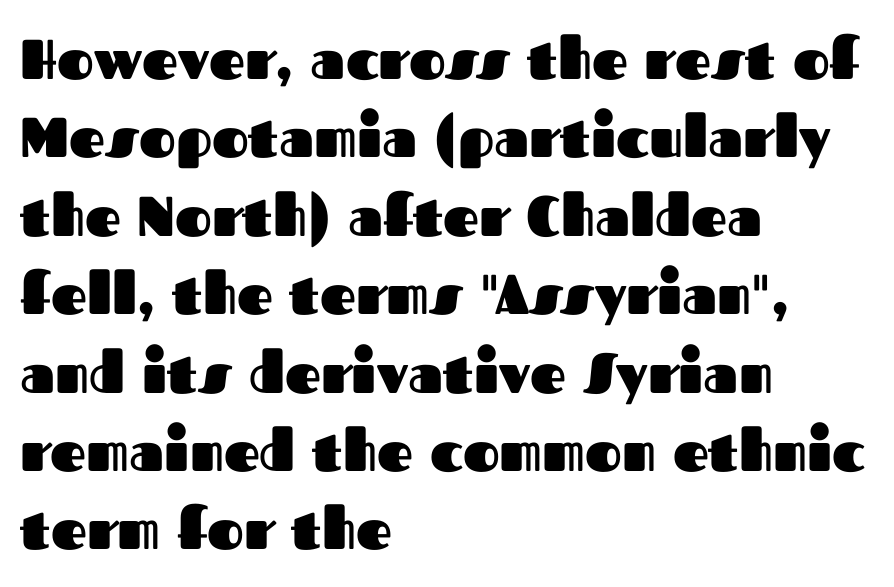
The image shows 56 px heavy sans-serif type, upright; set left-aligned, normal line spacing (1.4x), normal letter spacing, not underlined; medium stroke contrast and a medium x-height.
